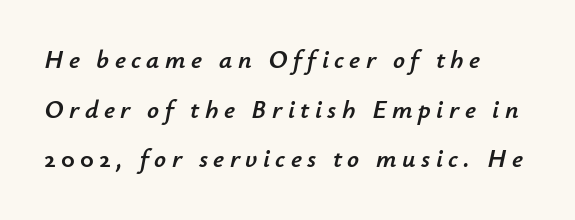
Q: Is the text italic (slanted)? A: Yes, it leans right by about 12 degrees.
Q: Is the text underlined? A: No.
Q: How is the paragraph aligned? A: Left-aligned.
Q: Is the spacing between letters normal or unusually wide? A: Unusually wide.
Q: Is the spacing between lines tight, normal or loose? A: Loose.
